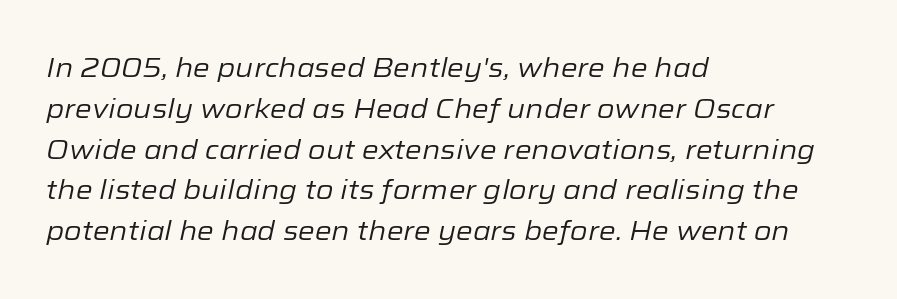
The image shows 27 px text type, italic (leaning right); set left-aligned, normal line spacing (1.51x), normal letter spacing, not underlined.
